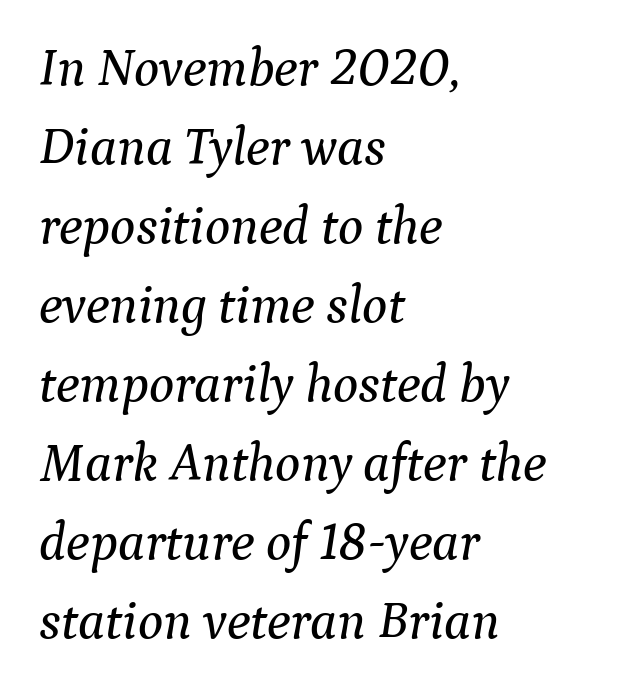
Check under the words: just untouched page. Reading down the block, your eye returns to a fixed left position each line. Looks like regular typesetting: each glyph gets only the width it needs. The face used here has a pronounced slope to its letters.
